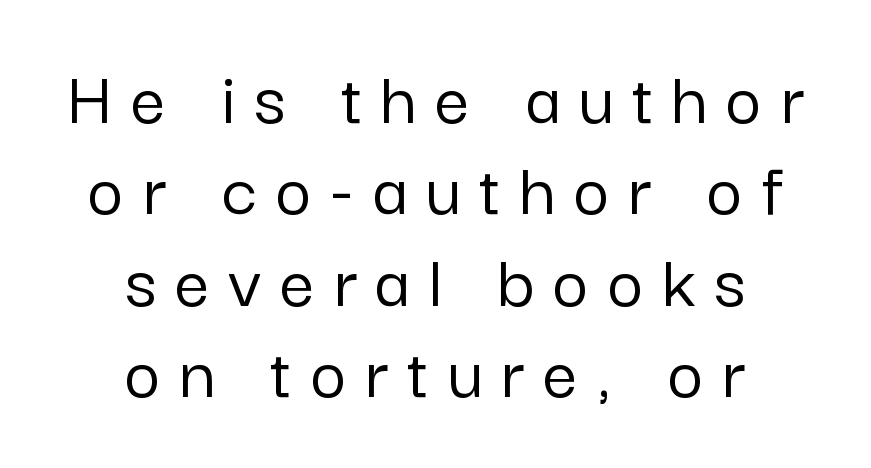
{"serif": "no", "italic": "no", "width": "normal", "stroke_contrast": "low", "x_height": "medium", "monospaced": "no", "underline": "no", "align": "center", "line_spacing_ratio": 1.17, "letter_spacing": "wide", "letter_spacing_em": 0.24, "glyph_px": 78}
